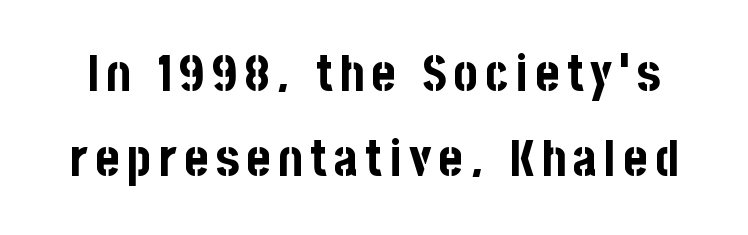
Q: Is the text bold? A: Yes.
Q: Is the text italic (slanted)? A: No, it is upright.
Q: Is the typeface a serif or a sans-serif typeface? A: Sans-serif.
Q: Is the text underlined? A: No.
Q: Is the spacing between lines tight, normal or loose? A: Normal.
Q: Width (condensed, normal, or wide)? A: Condensed.
Q: Stroke contrast? A: Low.
Q: x-height? A: Large.
Q: Monospaced? A: No.
